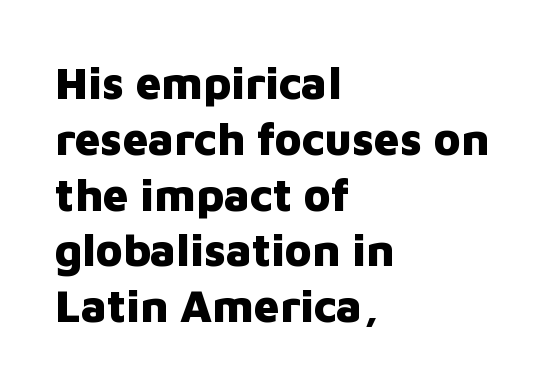
Strokes here are thick enough to call this a true bold. The typography opts for an upright posture over an oblique one. Is this a fixed-width face? No — the glyphs have proportional, varying widths. The space directly below the letters is spotless. Casual observation: everything's shoved over to the left. These lines are composed in type without serifs.
